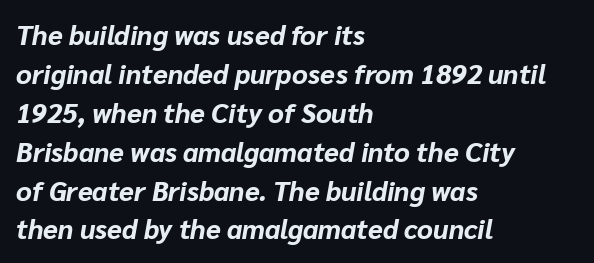
Glance below the letters and you will spot only blank space. The rendering anchors every line to the left-hand side. These words are printed bold, with thick strokes throughout. Words appear dense and cohesive because spacing is normal. The passage shown leans; its letterforms are oblique.
